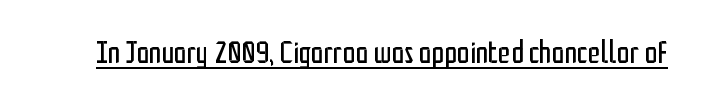
The image shows 32 px regular-weight, condensed sans-serif type, upright; set normal letter spacing, underlined; low stroke contrast and a medium x-height.
